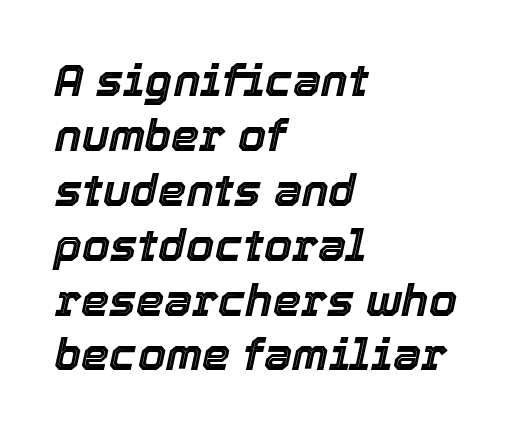
Q: Is the text italic (slanted)? A: Yes, it leans right by about 12 degrees.
Q: Is the text underlined? A: No.
Q: How is the paragraph aligned? A: Left-aligned.
Q: Is the spacing between letters normal or unusually wide? A: Normal.
Q: Width (condensed, normal, or wide)? A: Normal.
Q: x-height? A: Medium.
Q: Monospaced? A: No.
